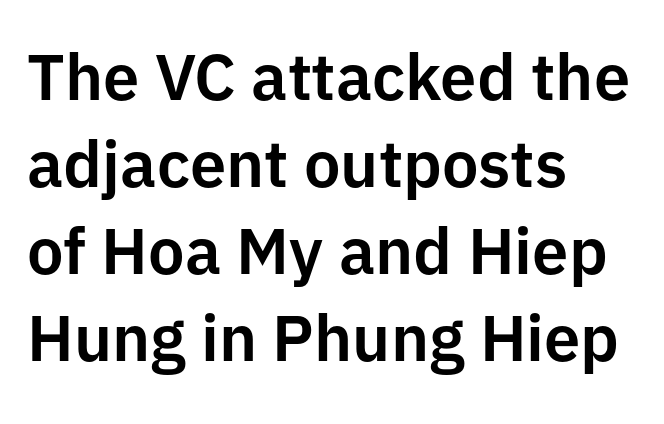
It's the straight-up-and-down kind of type. The text was rendered using a sans face with plain stroke endings. The ragged edge is on the right, which tells us the setting is flush left. Check the space under the baseline: it is left empty. Inter-character spacing is left at the font's built-in metrics.
